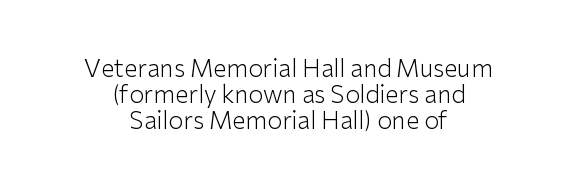
Q: Is the text bold? A: No.
Q: Is the text italic (slanted)? A: No, it is upright.
Q: Is the text underlined? A: No.
Q: How is the paragraph aligned? A: Centered.
Q: Is the spacing between letters normal or unusually wide? A: Normal.
Q: Is the spacing between lines tight, normal or loose? A: Tight.
